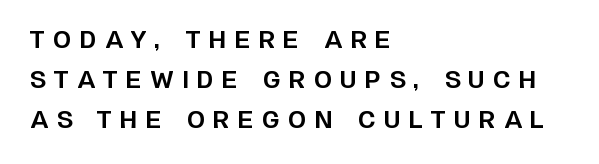
{"italic": "no", "bold": "yes", "underline": "no", "align": "left", "line_spacing_ratio": 1.75, "letter_spacing": "wide", "letter_spacing_em": 0.37, "glyph_px": 23}
